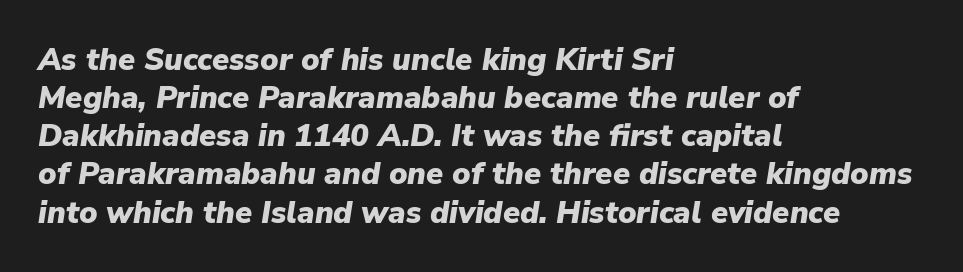
{"italic": "yes", "lean": "right", "slant_degrees": 9, "bold": "yes", "weight": "heavy", "width": "normal", "stroke_contrast": "low", "x_height": "medium", "monospaced": "no", "underline": "no", "align": "left", "line_spacing_ratio": 1.23, "letter_spacing": "normal", "letter_spacing_em": 0.0, "glyph_px": 31}
